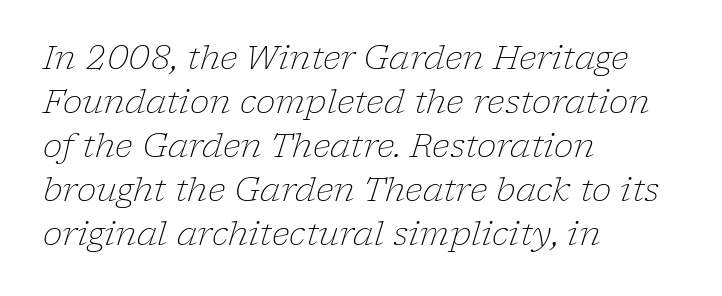
{"serif": "yes", "italic": "yes", "lean": "right", "slant_degrees": 17, "bold": "no", "weight": "light", "width": "normal", "stroke_contrast": "low", "x_height": "medium", "monospaced": "no", "underline": "no", "align": "left", "line_spacing": "normal", "line_spacing_ratio": 1.33, "letter_spacing": "normal", "letter_spacing_em": 0.0, "glyph_px": 33}
